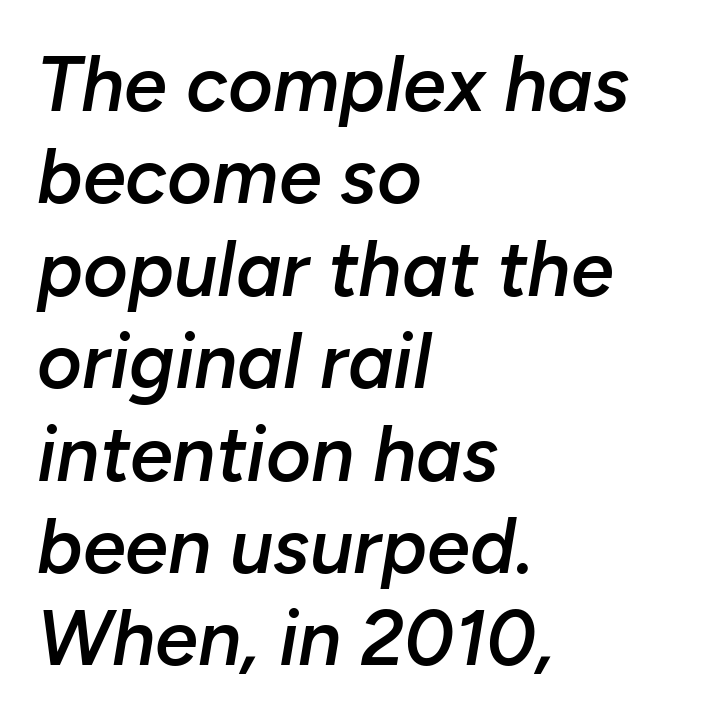
Q: Is the text bold? A: Semi-bold.
Q: Is the text italic (slanted)? A: Yes, it leans right by about 10 degrees.
Q: Is the text underlined? A: No.
Q: How is the paragraph aligned? A: Left-aligned.
Q: Is the spacing between letters normal or unusually wide? A: Normal.
Q: Width (condensed, normal, or wide)? A: Normal.
Q: Stroke contrast? A: Low.
Q: x-height? A: Medium.
Q: Monospaced? A: No.
